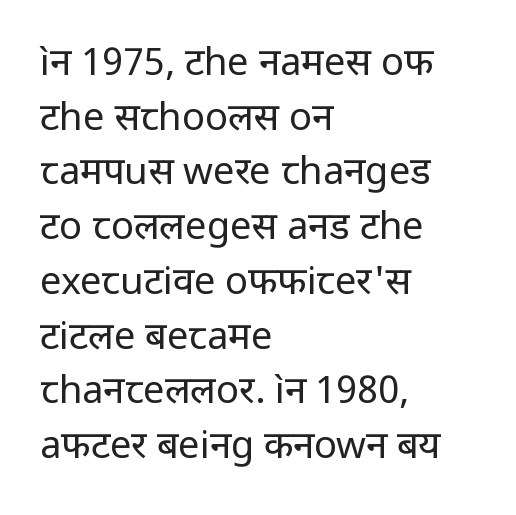
Do the letters lean? They stand straight. The rows are spaced the way most documents space them. Summary of weight: not heavy and not bold. Is this a fixed-width face? No — the glyphs have proportional, varying widths.
